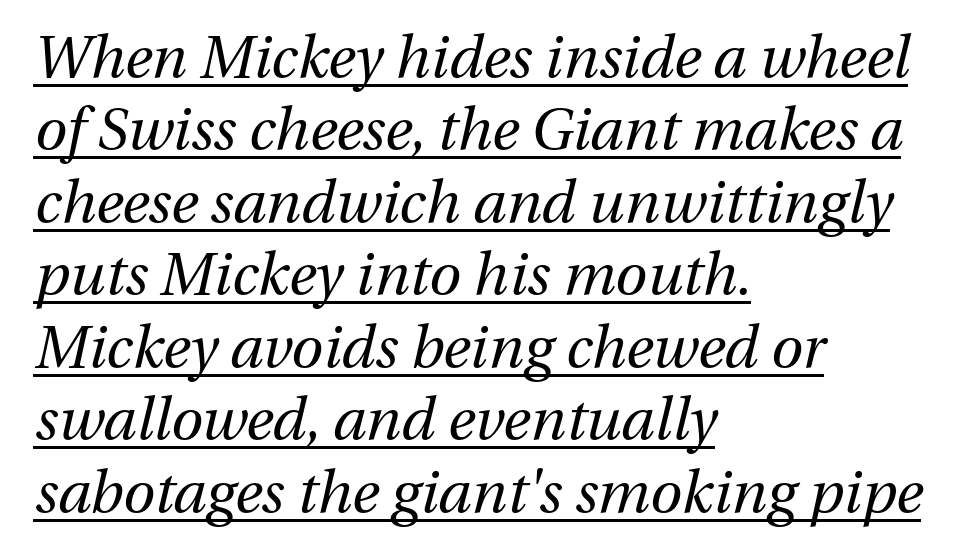
Compared with undecorated copy, this sample adds a rule below the words. Summary of vertical rhythm: regular, with standard interline spacing. Would a proofreader flag this as italicized? Yes. You could not count columns in this text — the font is proportionally spaced.
